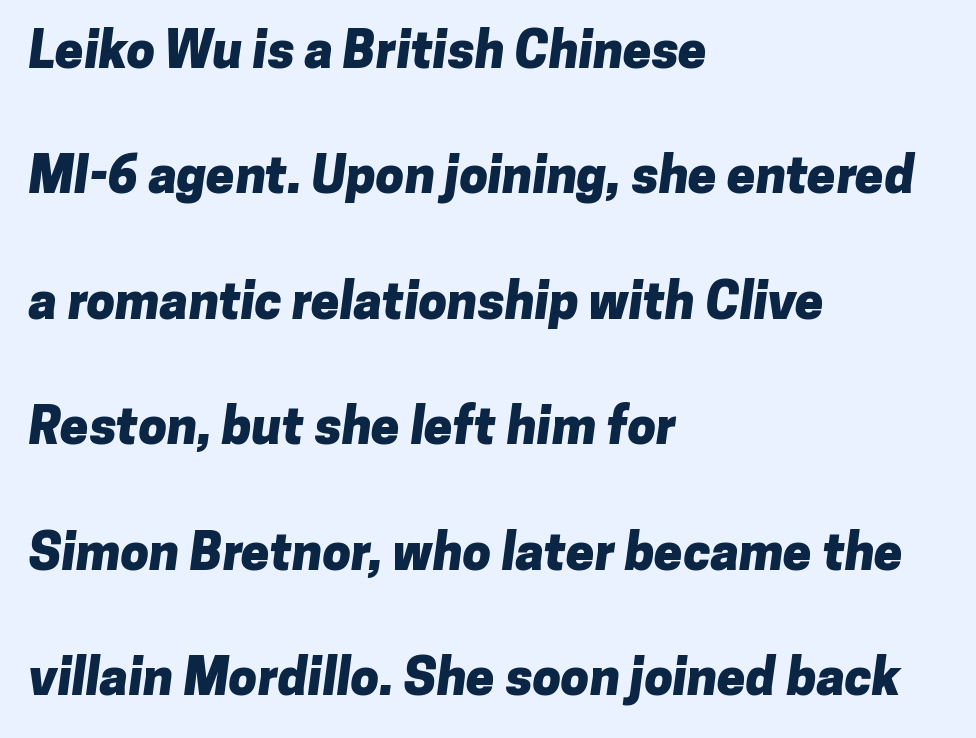
The image shows 51 px heavy sans-serif type; set left-aligned, loose line spacing (2.46x), normal letter spacing, not underlined; low stroke contrast and a medium x-height.
